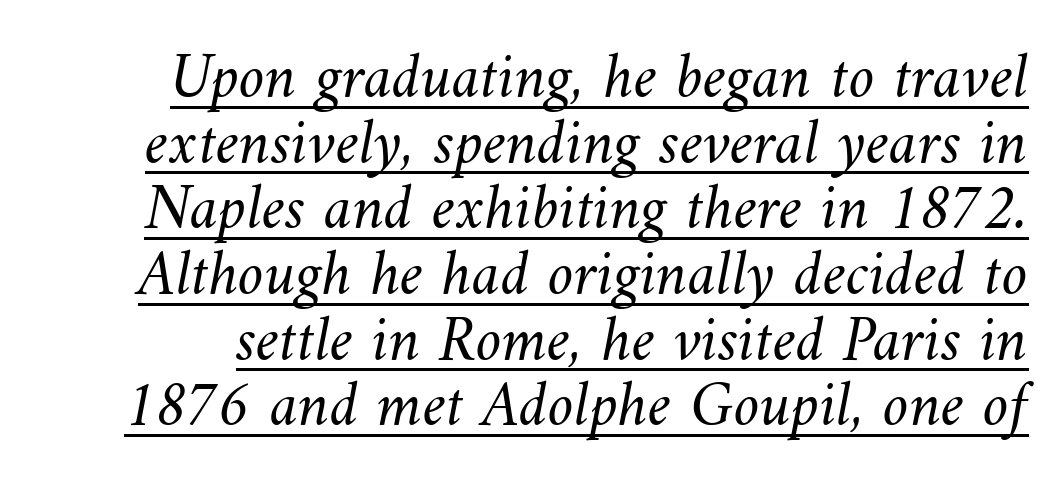
The image shows 65 px light type; set tight line spacing (1.01x), normal letter spacing, underlined; medium stroke contrast and a small x-height.
